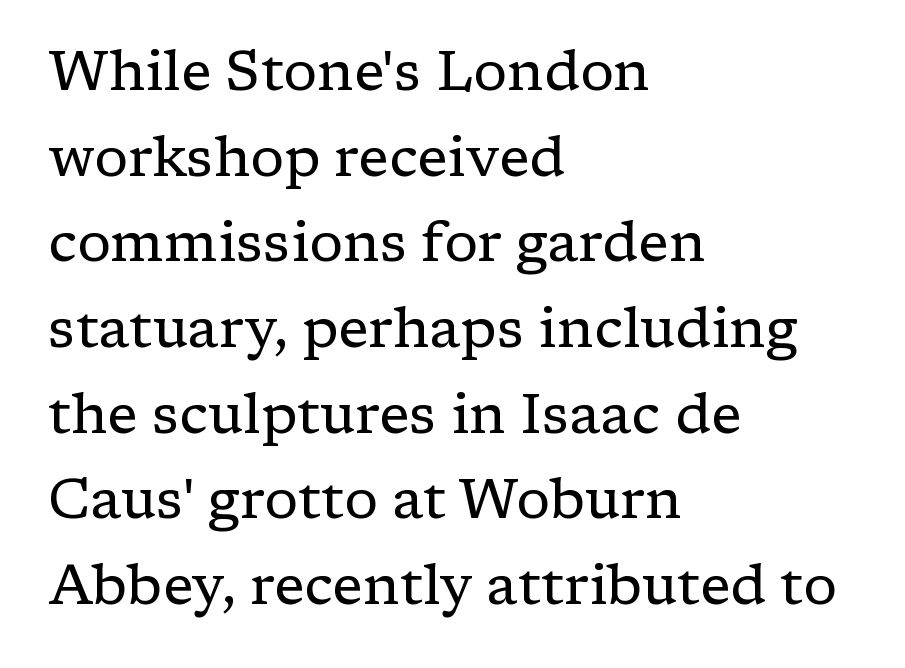
{"serif": "yes", "italic": "no", "bold": "no", "weight": "regular", "width": "normal", "stroke_contrast": "low", "x_height": "medium", "monospaced": "no", "underline": "no", "align": "left", "line_spacing": "normal", "line_spacing_ratio": 1.53, "letter_spacing": "normal", "letter_spacing_em": 0.0, "glyph_px": 56}
